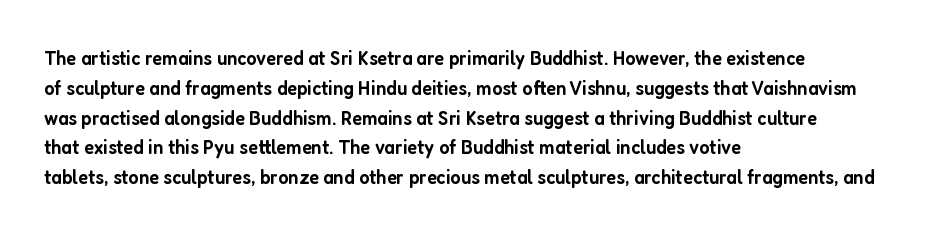
Every row of glyphs begins at an identical x-position on the left. Underlining? Definitely not there. What's the leading like? Ordinary, nothing unusual. The tracking reads as untouched default to a designer's eye. A fair bit of extra ink — the face is semibold, not bold.
